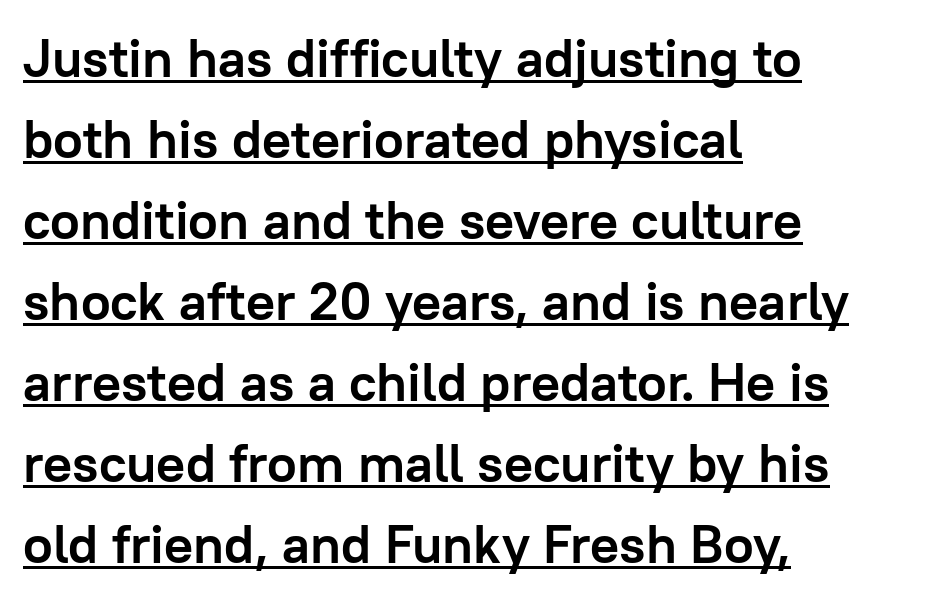
Character widths vary here, with narrow letters taking less room than wide ones. Between one letter and the next there's only the usual sliver of space. Every word sits above its own underline. The font's upright variant was chosen for this text. This is heavy type, rendered in bold. Stroke terminals: plain, sans-serif.
